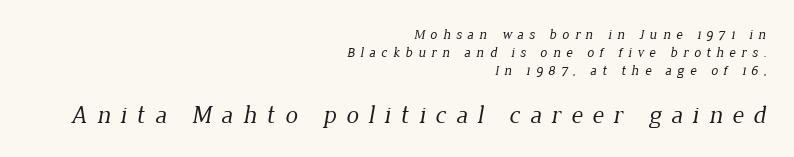
{"bold": "no", "underline": "no", "align": "right", "line_spacing": "normal", "line_spacing_ratio": 1.3, "letter_spacing": "wide", "letter_spacing_em": 0.39, "larger_block": "second", "size_ratio": 1.79, "glyph_px": 25}
